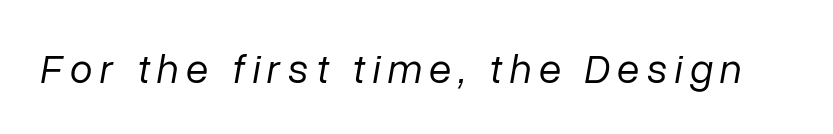
{"italic": "yes", "lean": "right", "slant_degrees": 10, "bold": "no", "weight": "regular", "width": "normal", "stroke_contrast": "low", "x_height": "medium", "monospaced": "no", "underline": "no", "glyph_px": 41}
